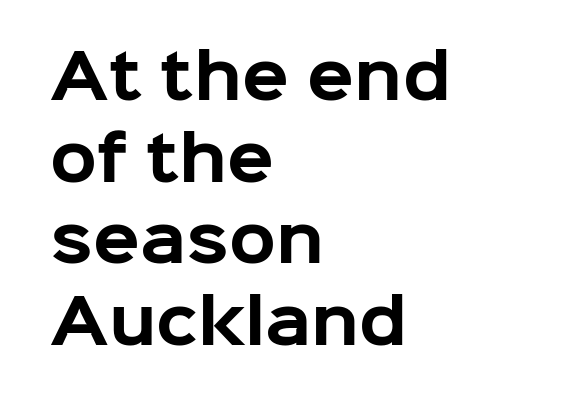
Proportional: the letters do not fall into vertical columns. Posture: straight, roman, zero tilt. The strokes are fattened all the way to bold. Teacher's note: observe the even left margin — that is flush-left alignment.
